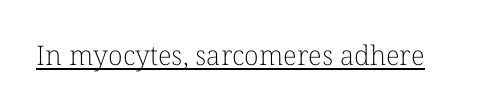
The image shows 27 px text type, upright; set normal letter spacing, underlined.
